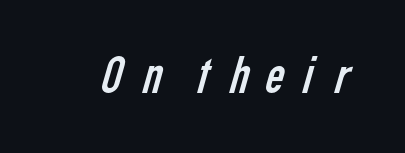
{"serif": "no", "bold": "no", "weight": "regular", "width": "condensed", "stroke_contrast": "low", "x_height": "medium", "monospaced": "no", "underline": "no", "letter_spacing": "wide", "letter_spacing_em": 0.24, "glyph_px": 52}
